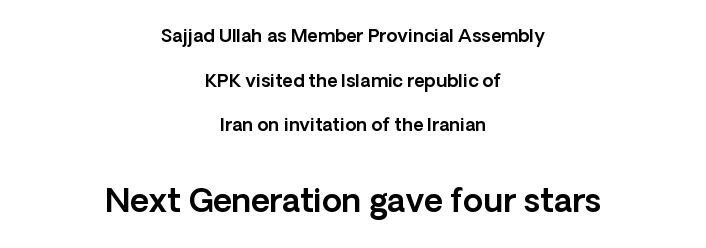
Q: Is the text italic (slanted)? A: No, it is upright.
Q: Is the typeface a serif or a sans-serif typeface? A: Sans-serif.
Q: Is the text underlined? A: No.
Q: How is the paragraph aligned? A: Centered.
Q: Is the spacing between letters normal or unusually wide? A: Normal.
Q: Is the spacing between lines tight, normal or loose? A: Loose.
Q: Which block of text is set in a larger size, the first (top) or the second (bottom)? A: The second (bottom) one.
Q: Width (condensed, normal, or wide)? A: Normal.
Q: x-height? A: Medium.
Q: Monospaced? A: No.
